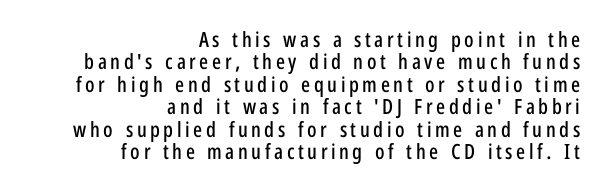
The image shows 21 px text type, upright; set right-aligned, tight line spacing (1.07x), not underlined.
